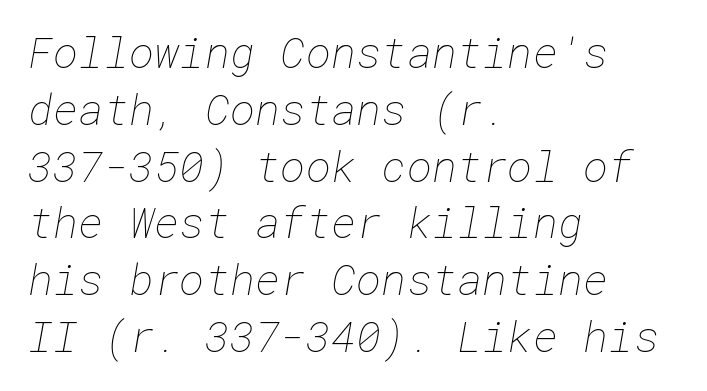
The image shows 43 px thin type; set left-aligned, normal line spacing (1.32x), normal letter spacing, not underlined; low stroke contrast and a medium x-height.
